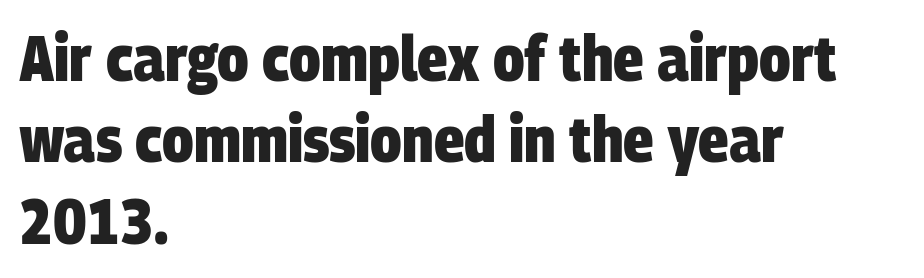
The image shows 64 px heavy, condensed sans-serif type; set left-aligned, normal line spacing (1.27x), normal letter spacing, not underlined; low stroke contrast and a large x-height.
